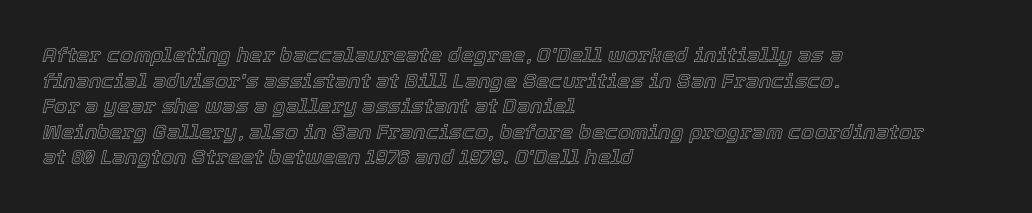
{"italic": "yes", "lean": "right", "slant_degrees": 12, "underline": "no", "align": "left", "line_spacing_ratio": 1.22, "letter_spacing": "normal", "letter_spacing_em": 0.0, "glyph_px": 21}
